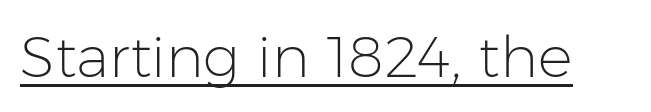
Q: Is the text bold? A: No.
Q: Is the text italic (slanted)? A: No, it is upright.
Q: Is the typeface a serif or a sans-serif typeface? A: Sans-serif.
Q: Is the text underlined? A: Yes.
Q: Is the spacing between letters normal or unusually wide? A: Normal.
Q: Width (condensed, normal, or wide)? A: Normal.
Q: Stroke contrast? A: Low.
Q: x-height? A: Medium.
Q: Monospaced? A: No.
